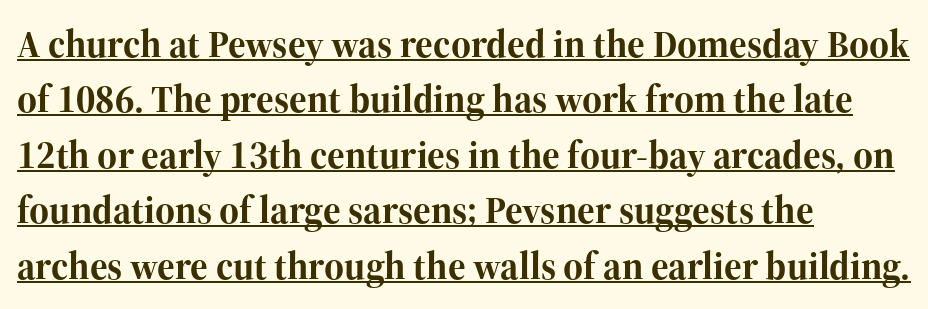
The image shows 38 px bold serif type, upright; set left-aligned, normal line spacing (1.46x), normal letter spacing, underlined; high stroke contrast and a medium x-height.
